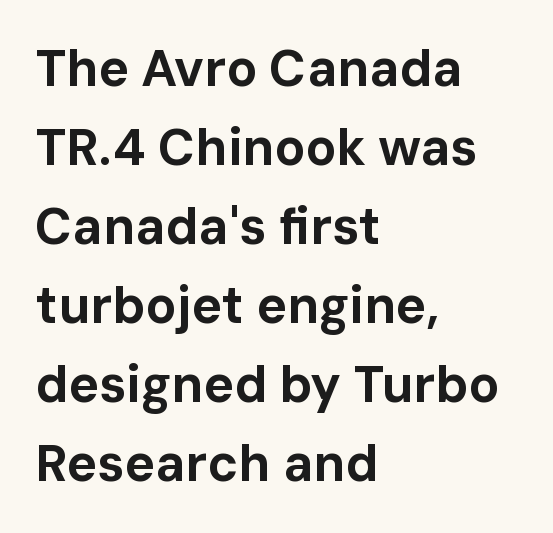
The space directly below the letters is spotless. A sans-serif font was chosen for this passage. Character widths vary here, with narrow letters taking less room than wide ones. Students, observe: this is what conventionally led text looks like. Ordinary non-slanted type is in use.
